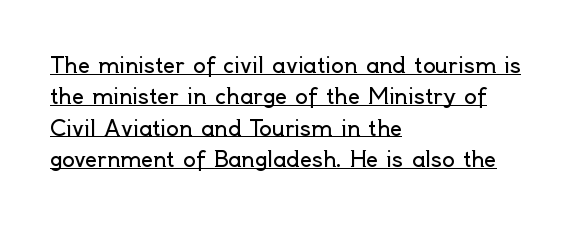
{"italic": "no", "bold": "no", "underline": "yes", "align": "left", "line_spacing": "normal", "line_spacing_ratio": 1.49, "letter_spacing": "normal", "letter_spacing_em": 0.0, "glyph_px": 21}
